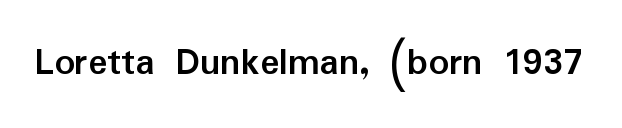
The font family rendered here belongs to the sans-serif group. Anything drawn beneath the words? Only blank space. A typesetter would call this zero additional tracking. The letters stand upright; this is a roman face.
